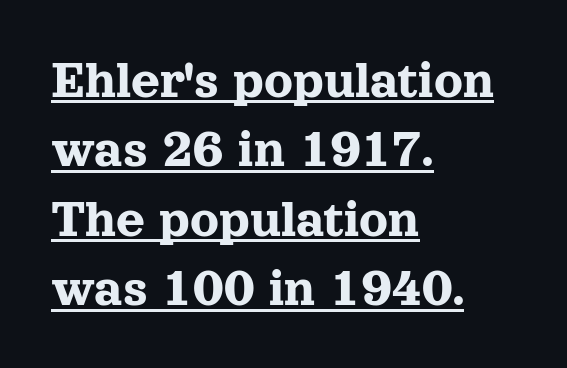
Regarding serifs, this sample has them. Here the glyphs are tracked normally, forming tight word shapes. These characters rest on top of a visible drawn line. A typesetter would call this proportional, since set widths differ per character. The lettering stays uniformly vertical, giving the passage a roman look.
